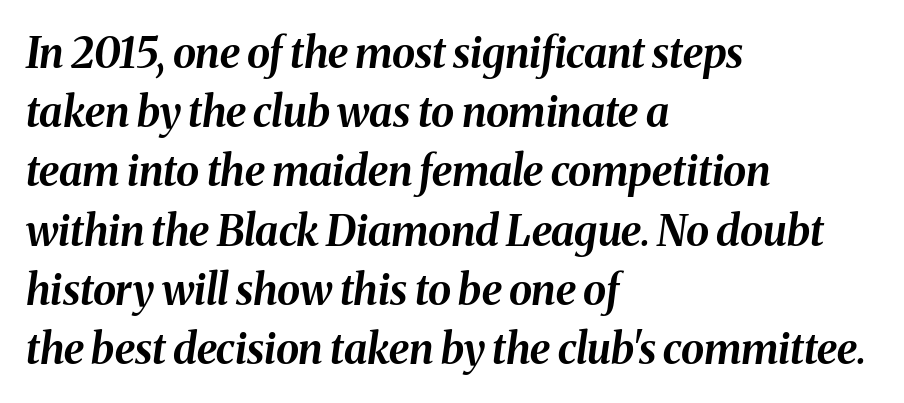
Q: Is the text bold? A: Yes.
Q: Is the text italic (slanted)? A: Yes, it leans right by about 8 degrees.
Q: Is the text underlined? A: No.
Q: How is the paragraph aligned? A: Left-aligned.
Q: Is the spacing between letters normal or unusually wide? A: Normal.
Q: Is the spacing between lines tight, normal or loose? A: Normal.
Q: Width (condensed, normal, or wide)? A: Normal.
Q: Stroke contrast? A: Medium.
Q: x-height? A: Medium.
Q: Monospaced? A: No.
